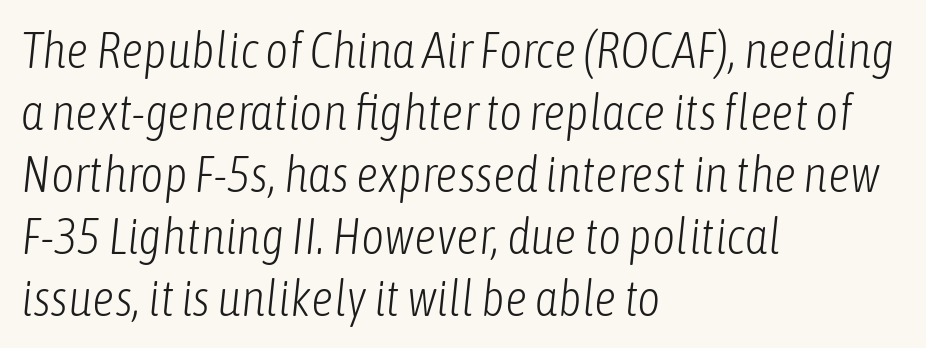
The image shows 50 px light, condensed type, italic (leaning right); set left-aligned, line spacing 1.24x, normal letter spacing, not underlined; low stroke contrast and a medium x-height.
